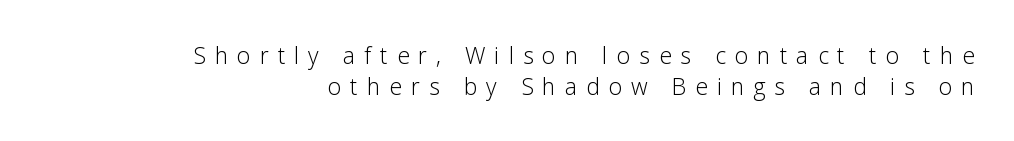
Rule under the text: the space is simply empty. Observe the wide spacing: letters keep a clear distance from each other. Each stroke keeps to a modest, everyday thickness or less. Vertical strokes here are truly vertical. These lines are set flush right with a ragged left edge.
